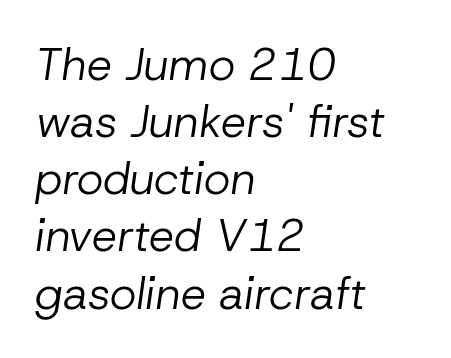
The image shows 45 px regular-weight type, italic (leaning right); set left-aligned, normal line spacing (1.27x), normal letter spacing, not underlined; low stroke contrast and a medium x-height.
